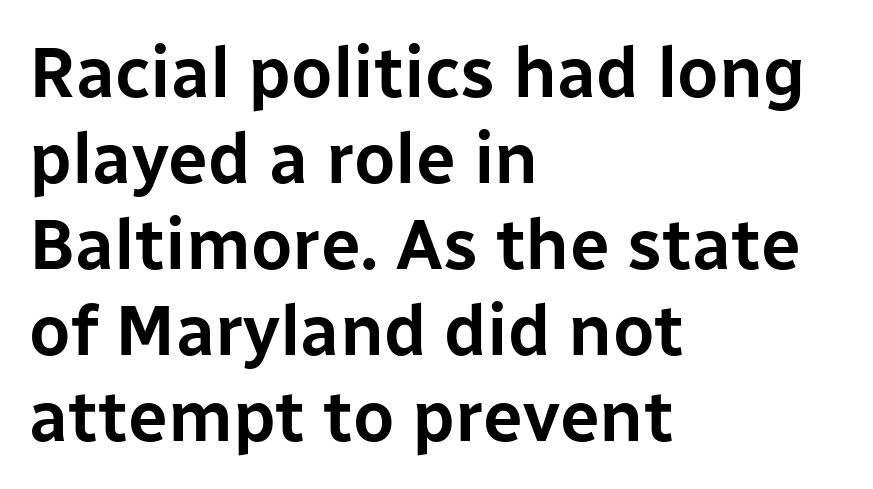
The image shows 71 px sans-serif type, upright; set left-aligned, line spacing 1.21x, normal letter spacing, not underlined; low stroke contrast and a medium x-height.
